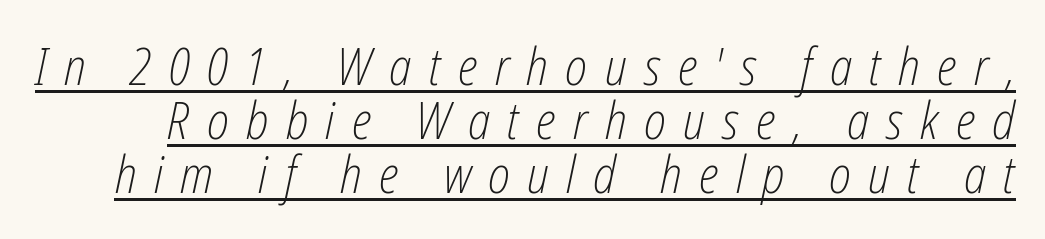
{"italic": "yes", "lean": "right", "slant_degrees": 12, "bold": "no", "weight": "light", "width": "condensed", "stroke_contrast": "low", "x_height": "medium", "monospaced": "no", "underline": "yes", "line_spacing": "tight", "line_spacing_ratio": 1.06, "letter_spacing": "wide", "letter_spacing_em": 0.34, "glyph_px": 51}
